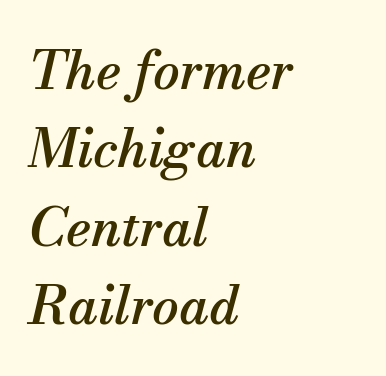
The image shows 53 px serif type, italic (leaning right); set left-aligned, normal line spacing (1.48x), normal letter spacing, not underlined; medium stroke contrast and a small x-height.
